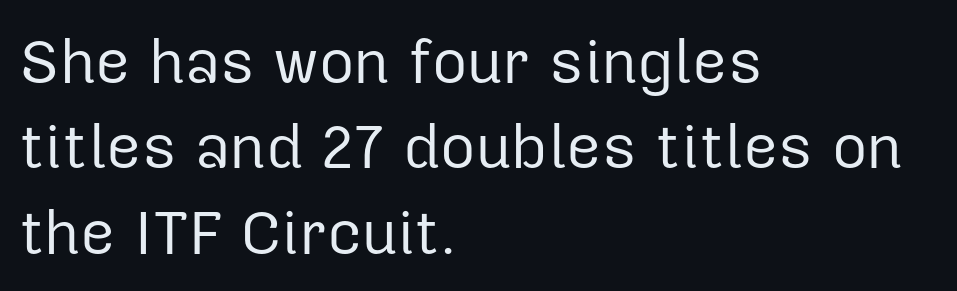
The image shows 61 px regular-weight sans-serif type, upright; set left-aligned, normal line spacing (1.4x), normal letter spacing, not underlined; low stroke contrast and a medium x-height.
